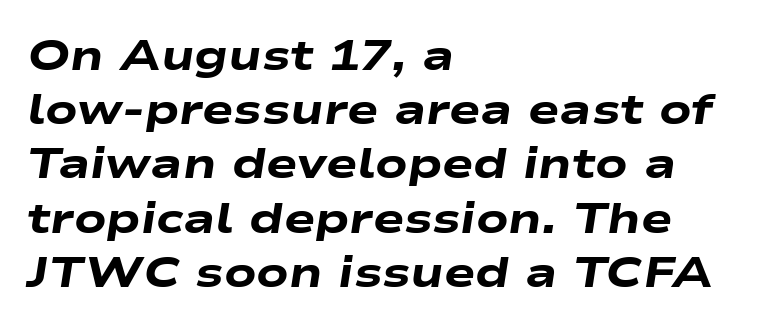
A clean baseline with only descenders dipping below it. Look at the tracking — it's just the regular setting, nothing added. Proportional: the letters do not fall into vertical columns. Short and long lines alike share a common starting point at left. Every letter is thick-stroked: bold, no question. The rendering uses a moderate line-height, typical for paragraphs.
